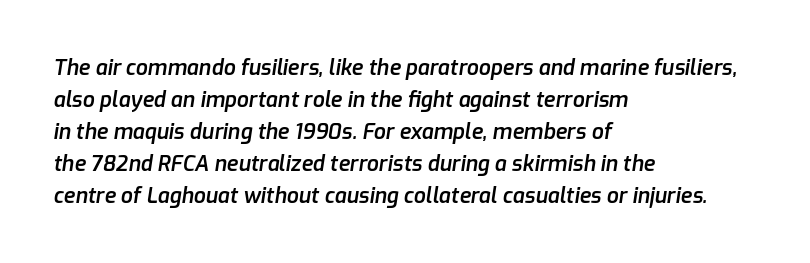
{"italic": "yes", "lean": "right", "slant_degrees": 9, "bold": "semi", "underline": "no", "align": "left", "line_spacing": "normal", "line_spacing_ratio": 1.52, "letter_spacing": "normal", "letter_spacing_em": 0.0, "glyph_px": 21}
